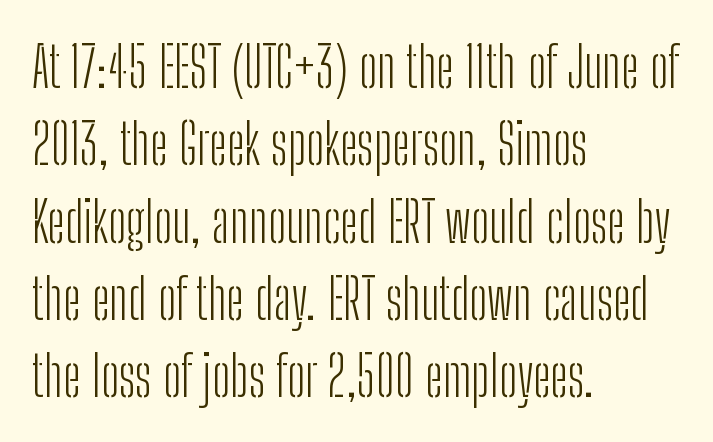
Classification — sans serif. Varying glyph widths throughout — classic text-font behaviour. This is roman type, the default non-slanted kind. No extra ink here — the face is not bold. If you measured baseline to baseline, you'd find a middling distance.
